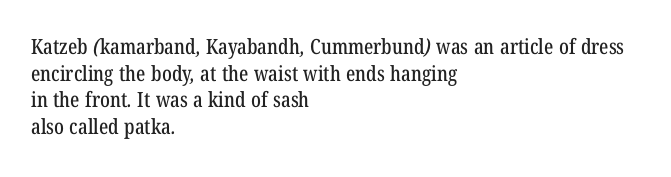
{"underline": "no", "align": "left", "line_spacing": "normal", "line_spacing_ratio": 1.27, "letter_spacing": "normal", "letter_spacing_em": 0.0, "glyph_px": 21}
